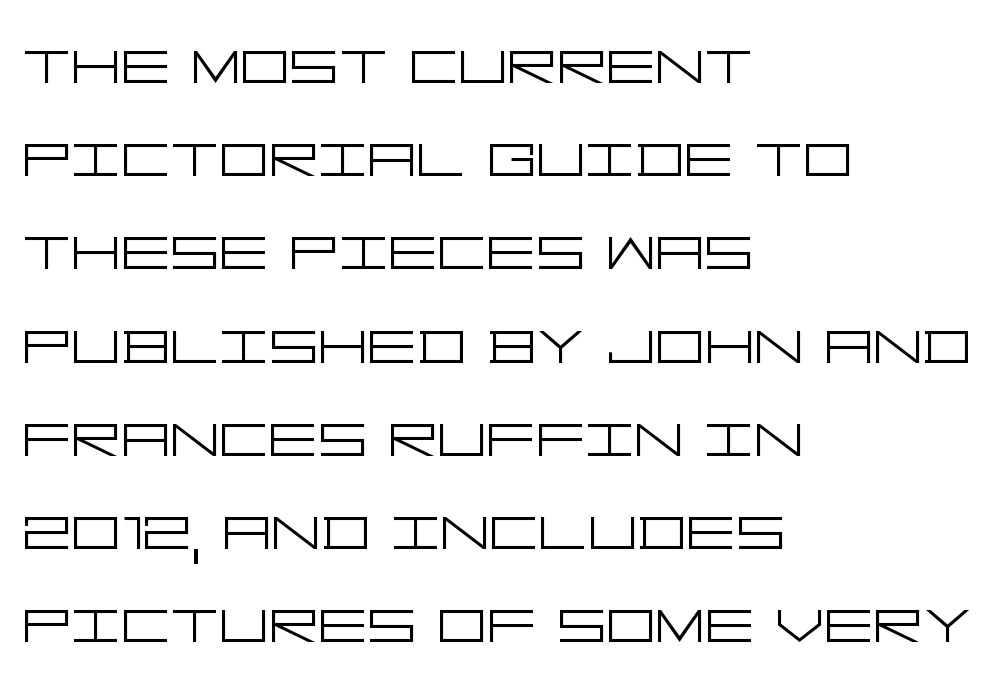
The image shows 77 px light, wide sans-serif type, upright; set left-aligned, line spacing 1.21x, normal letter spacing, not underlined; low stroke contrast and a large x-height.
